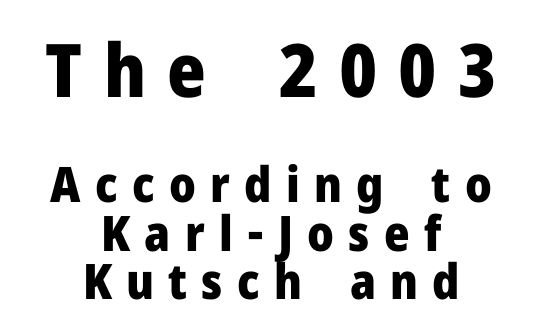
Serifs: no, the terminals of the letterforms are clean. Underline: absent. A typesetter would call this proportional, since set widths differ per character. Rendered with straight, roman letterforms. Casual observation: everything's sitting right in the middle.
